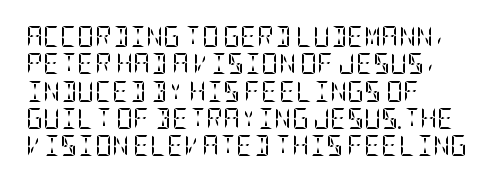
{"italic": "no", "bold": "no", "underline": "no", "align": "left", "line_spacing": "normal", "line_spacing_ratio": 1.3, "letter_spacing": "normal", "letter_spacing_em": 0.0, "glyph_px": 21}
